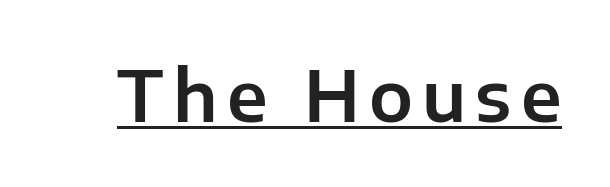
The image shows 70 px sans-serif type, upright; set underlined; low stroke contrast and a medium x-height.
